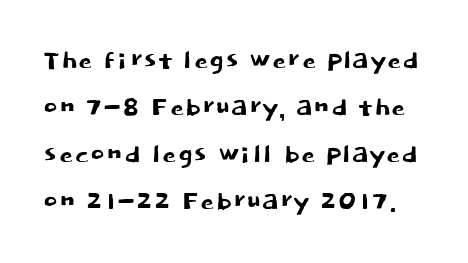
Any mark beneath the type? The region is blank. Upright lettering throughout. Vertically, the passage feels balanced, rows spaced as you'd expect. Varying glyph widths throughout — classic text-font behaviour. These lines are composed in type without serifs. Short note: letters normally spaced.
